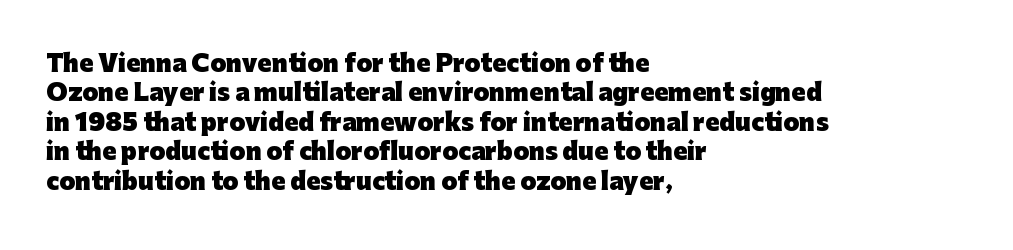
{"italic": "no", "bold": "yes", "underline": "no", "align": "left", "line_spacing": "normal", "line_spacing_ratio": 1.28, "letter_spacing": "normal", "letter_spacing_em": 0.0, "glyph_px": 23}
